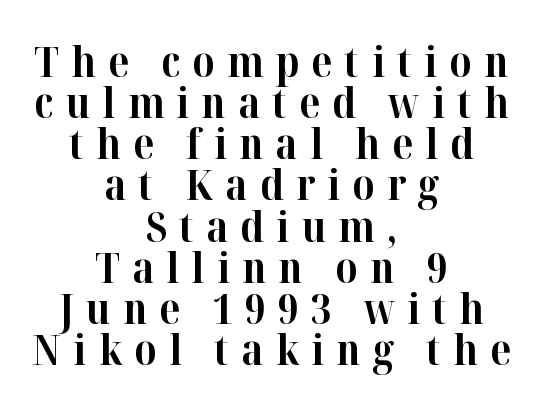
{"serif": "yes", "italic": "no", "bold": "yes", "weight": "bold", "width": "normal", "stroke_contrast": "high", "x_height": "medium", "monospaced": "no", "underline": "no", "align": "center", "line_spacing": "tight", "line_spacing_ratio": 0.98, "letter_spacing": "wide", "letter_spacing_em": 0.29, "glyph_px": 42}
